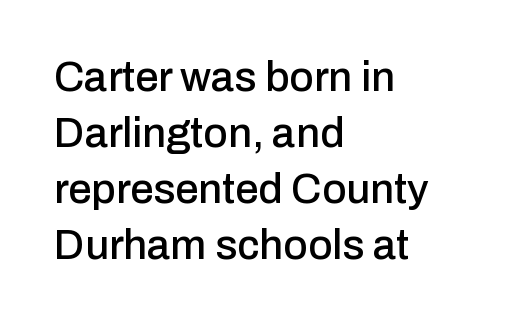
The image shows 42 px sans-serif type, upright; set left-aligned, normal line spacing (1.33x), normal letter spacing, not underlined; low stroke contrast and a medium x-height.
